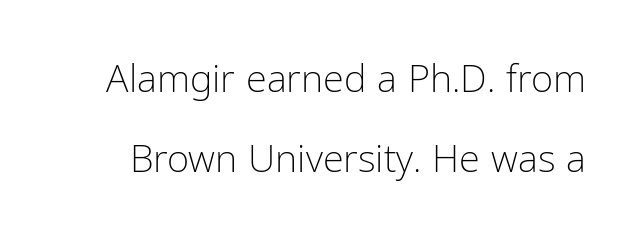
The image shows 38 px light, condensed sans-serif type, upright; set loose line spacing (2.1x), normal letter spacing, not underlined; low stroke contrast and a medium x-height.
